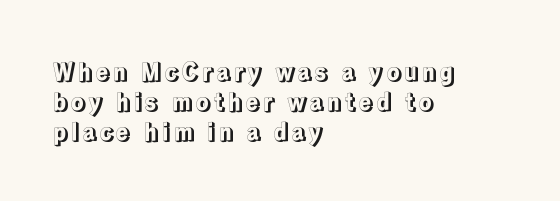
The image shows 24 px text type, upright; set left-aligned, line spacing 1.24x, not underlined.
